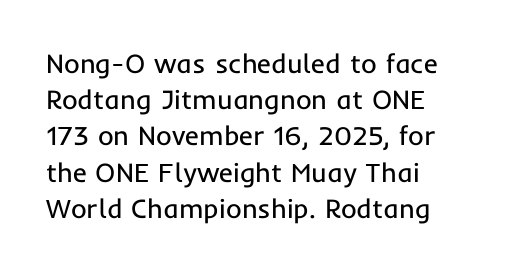
{"italic": "no", "bold": "no", "underline": "no", "align": "left", "line_spacing": "normal", "line_spacing_ratio": 1.34, "letter_spacing": "normal", "letter_spacing_em": 0.0, "glyph_px": 27}
